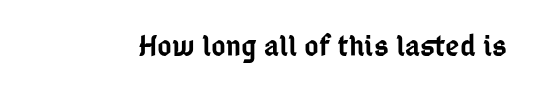
The image shows 31 px semibold, condensed sans-serif type, upright; set normal letter spacing, not underlined; low stroke contrast and a medium x-height.
